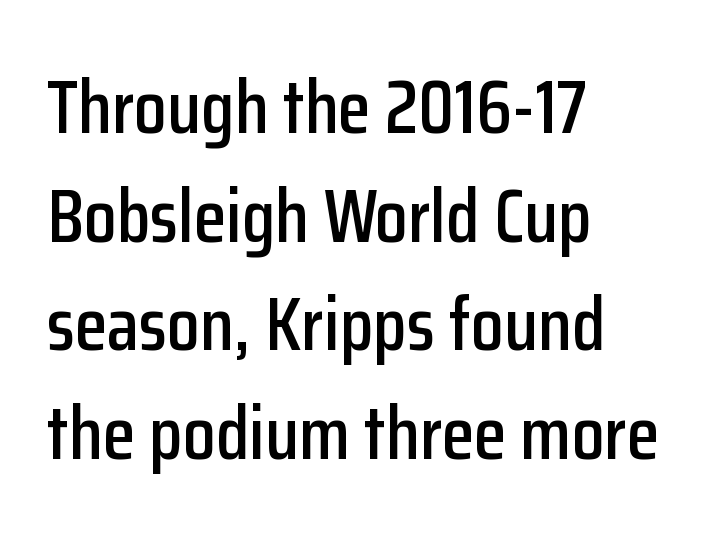
Q: Is the text italic (slanted)? A: No, it is upright.
Q: Is the typeface a serif or a sans-serif typeface? A: Sans-serif.
Q: Is the text underlined? A: No.
Q: How is the paragraph aligned? A: Left-aligned.
Q: Is the spacing between letters normal or unusually wide? A: Normal.
Q: Is the spacing between lines tight, normal or loose? A: Normal.
Q: Width (condensed, normal, or wide)? A: Condensed.
Q: Stroke contrast? A: Low.
Q: x-height? A: Medium.
Q: Monospaced? A: No.
